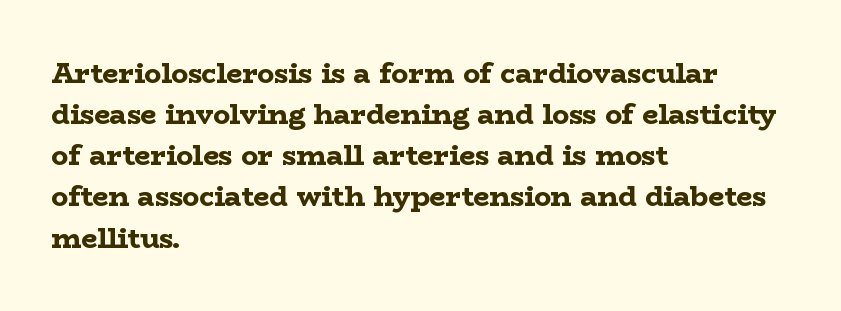
The image shows 28 px bold, wide serif type, upright; set left-aligned, normal line spacing (1.47x), normal letter spacing, not underlined; low stroke contrast and a medium x-height.
